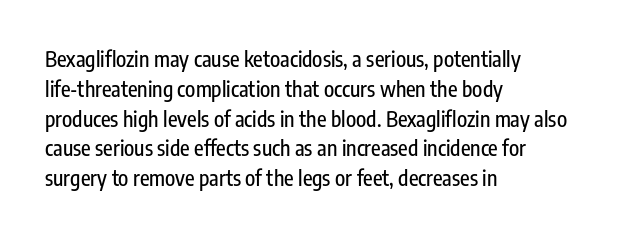
The image shows 21 px text type, upright; set left-aligned, normal line spacing (1.42x), normal letter spacing, not underlined.
